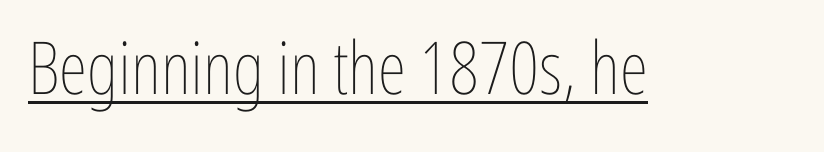
The letters stand straight up with perfectly vertical stems. Each letter keeps its own natural width here, so spacing adapts to shape. The passage shown is underscored from start to finish. The cut favours lightness, reaching ordinary text weight at its darkest.
